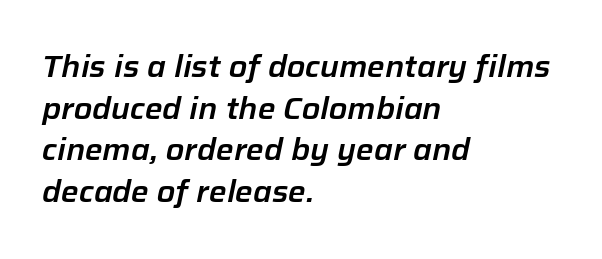
{"italic": "yes", "lean": "right", "slant_degrees": 12, "width": "normal", "stroke_contrast": "low", "x_height": "medium", "monospaced": "no", "underline": "no", "align": "left", "line_spacing": "normal", "line_spacing_ratio": 1.39, "letter_spacing": "normal", "letter_spacing_em": 0.0, "glyph_px": 30}
